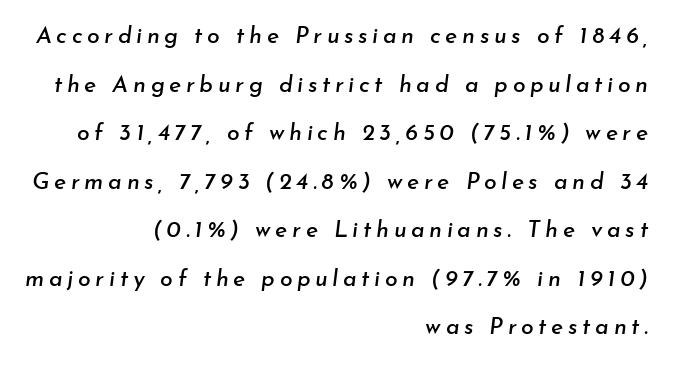
Q: Is the text italic (slanted)? A: Yes, it leans right by about 7 degrees.
Q: Is the text underlined? A: No.
Q: How is the paragraph aligned? A: Right-aligned.
Q: Is the spacing between letters normal or unusually wide? A: Unusually wide.
Q: Is the spacing between lines tight, normal or loose? A: Loose.
